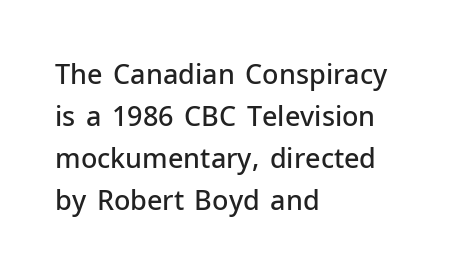
Q: Is the text bold? A: Semi-bold.
Q: Is the text italic (slanted)? A: No, it is upright.
Q: Is the text underlined? A: No.
Q: How is the paragraph aligned? A: Left-aligned.
Q: Is the spacing between letters normal or unusually wide? A: Normal.
Q: Is the spacing between lines tight, normal or loose? A: Normal.
